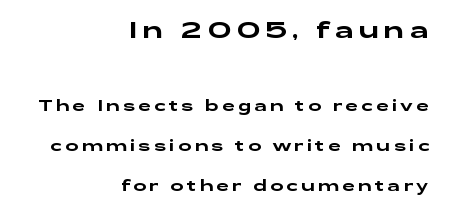
The image shows 24 px text type, upright; set right-aligned, loose line spacing (2.49x), unusually wide letter spacing (+0.2 em), not underlined; the first (top) block is 1.5x larger.
